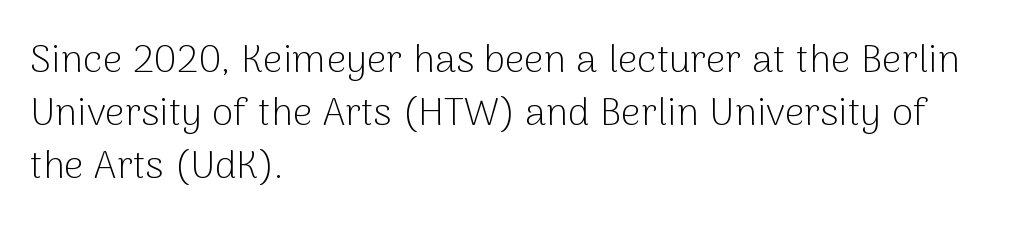
Q: Is the text bold? A: No.
Q: Is the text italic (slanted)? A: No, it is upright.
Q: Is the typeface a serif or a sans-serif typeface? A: Sans-serif.
Q: Is the text underlined? A: No.
Q: How is the paragraph aligned? A: Left-aligned.
Q: Is the spacing between letters normal or unusually wide? A: Normal.
Q: Is the spacing between lines tight, normal or loose? A: Normal.
Q: Width (condensed, normal, or wide)? A: Normal.
Q: Stroke contrast? A: Low.
Q: x-height? A: Medium.
Q: Monospaced? A: No.
